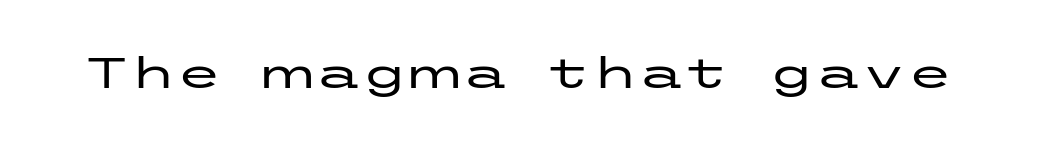
Q: Is the text italic (slanted)? A: No, it is upright.
Q: Is the typeface a serif or a sans-serif typeface? A: Sans-serif.
Q: Is the text underlined? A: No.
Q: Is the spacing between letters normal or unusually wide? A: Normal.
Q: Width (condensed, normal, or wide)? A: Wide.
Q: Stroke contrast? A: Low.
Q: x-height? A: Medium.
